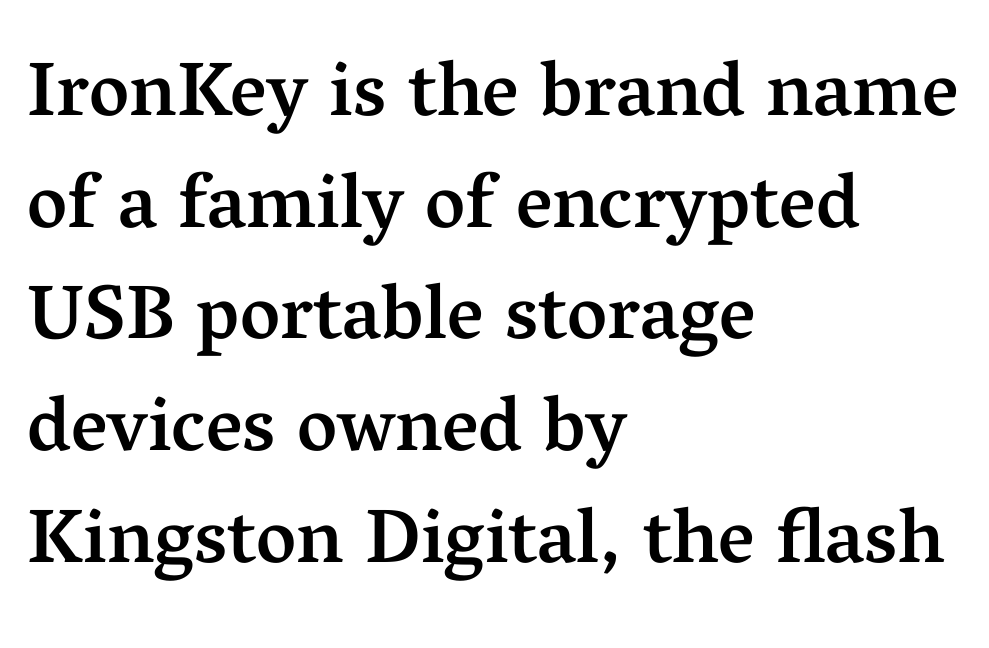
Left-aligned paragraph, ragged on the right. Spacing verdict: proportional, widths tailored to each character. Tall strokes in this sample are plumb rather than angled. Unlike a clean sans, this face finishes its strokes with serifs. This sample keeps an unexceptional amount of space between lines.
